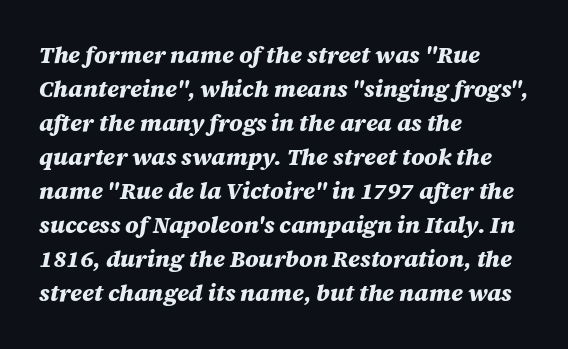
A full-strength bold gives these letters their thick strokes. The designer left line spacing at the default. Decoration check: the copy has no underline. The lines are quadded left. You can tell it's italic because the verticals aren't actually vertical.
